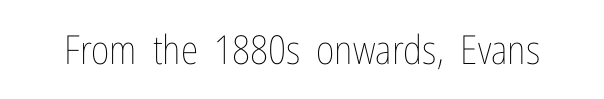
The line texture is even and compact thanks to regular tracking. Bare-footed words on every line. Think of a printed novel: that variable character pitch is what you see here. Ink coverage per letter is moderate at most. No italicization has been applied; the sample stays upright.
